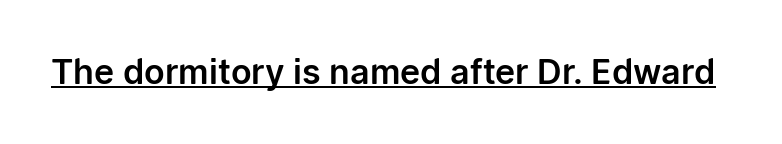
{"serif": "no", "italic": "no", "width": "normal", "stroke_contrast": "low", "x_height": "medium", "monospaced": "no", "underline": "yes", "letter_spacing": "normal", "letter_spacing_em": 0.0, "glyph_px": 34}
